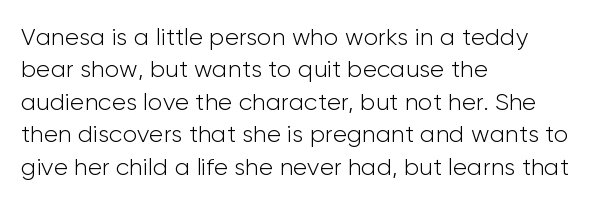
Q: Is the text bold? A: No.
Q: Is the text italic (slanted)? A: No, it is upright.
Q: Is the text underlined? A: No.
Q: How is the paragraph aligned? A: Left-aligned.
Q: Is the spacing between letters normal or unusually wide? A: Normal.
Q: Is the spacing between lines tight, normal or loose? A: Normal.
